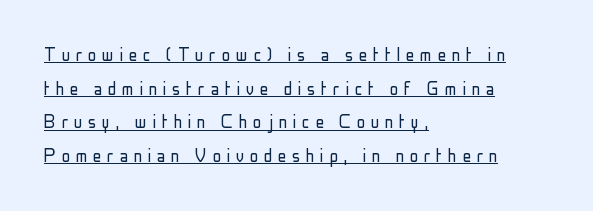
{"italic": "no", "bold": "no", "underline": "yes", "align": "left", "line_spacing": "normal", "line_spacing_ratio": 1.6, "letter_spacing": "wide", "letter_spacing_em": 0.27, "glyph_px": 21}
